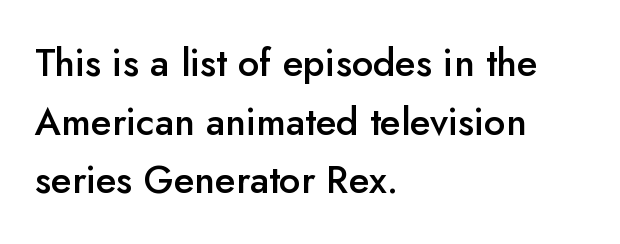
{"serif": "no", "italic": "no", "bold": "semi", "weight": "semibold", "width": "normal", "stroke_contrast": "low", "x_height": "small", "monospaced": "no", "underline": "no", "align": "left", "line_spacing": "normal", "line_spacing_ratio": 1.54, "letter_spacing": "normal", "letter_spacing_em": 0.0, "glyph_px": 38}
